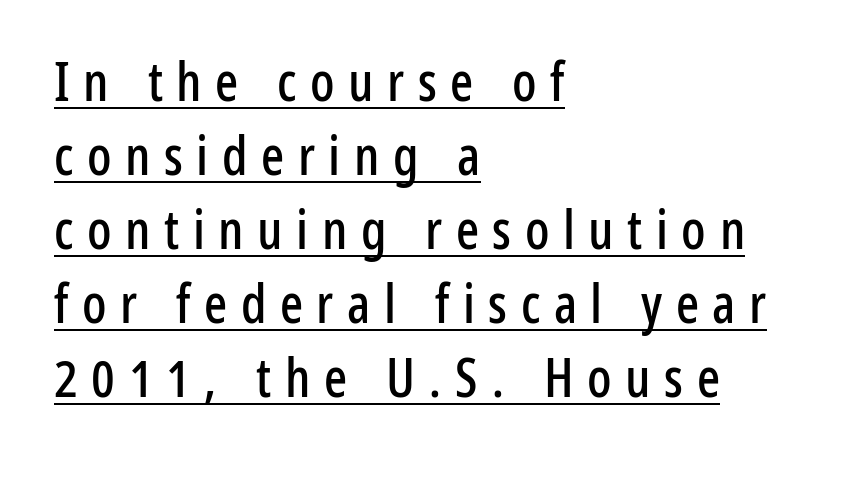
The image shows 54 px condensed sans-serif type, upright; set left-aligned, normal line spacing (1.37x), unusually wide letter spacing (+0.25 em), underlined; low stroke contrast and a medium x-height.
